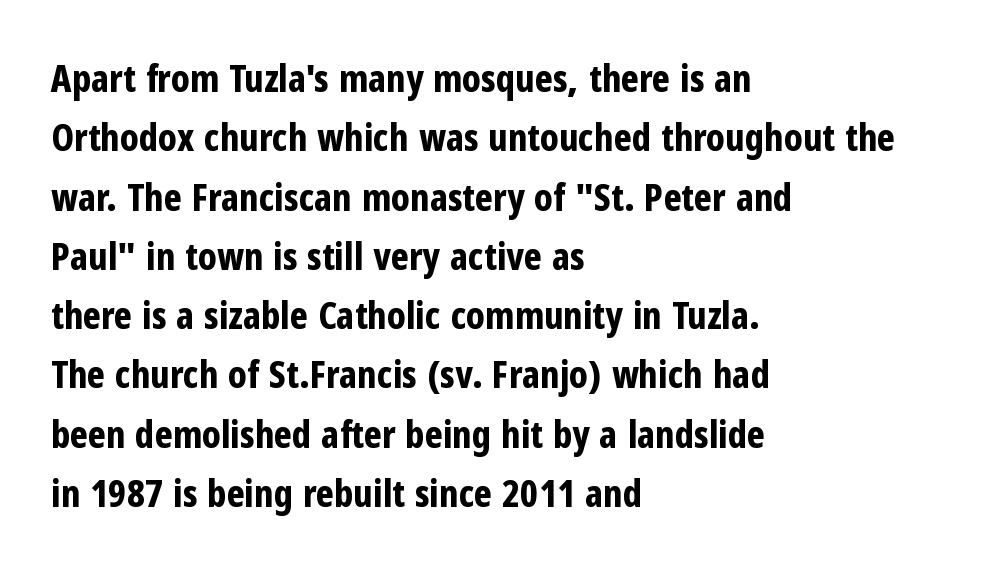
{"serif": "no", "italic": "no", "bold": "yes", "weight": "bold", "width": "condensed", "stroke_contrast": "low", "x_height": "medium", "monospaced": "no", "underline": "no", "align": "left", "line_spacing": "normal", "line_spacing_ratio": 1.56, "letter_spacing": "normal", "letter_spacing_em": 0.0, "glyph_px": 38}
